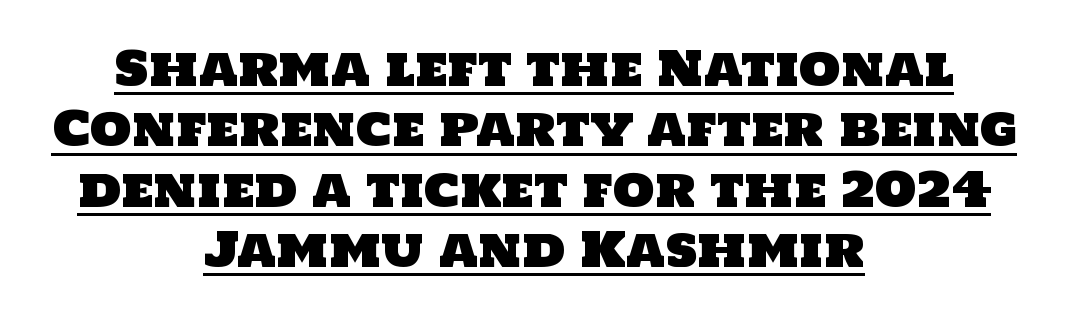
Q: Is the typeface a serif or a sans-serif typeface? A: Sans-serif.
Q: Is the text underlined? A: Yes.
Q: How is the paragraph aligned? A: Centered.
Q: Is the spacing between letters normal or unusually wide? A: Normal.
Q: Is the spacing between lines tight, normal or loose? A: Normal.
Q: Width (condensed, normal, or wide)? A: Normal.
Q: Stroke contrast? A: Low.
Q: x-height? A: Large.
Q: Monospaced? A: No.
